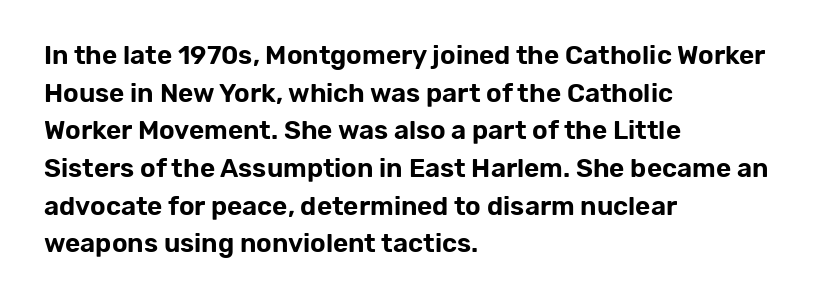
Which margin do the lines hug? The left one — the right edge is uneven. This sample uses plain, unmodified letter spacing. Glance below the letters and you will spot only blank space. Baseline-to-baseline distance is the conventional proportion of letter height.
